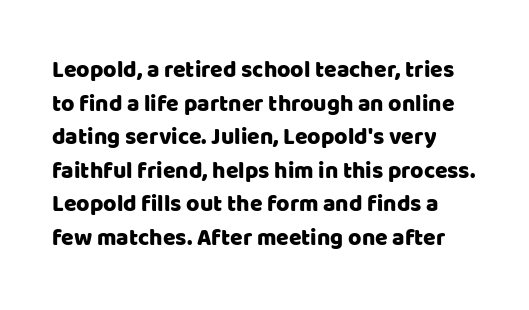
Q: Is the text italic (slanted)? A: No, it is upright.
Q: Is the text underlined? A: No.
Q: Is the spacing between letters normal or unusually wide? A: Normal.
Q: Is the spacing between lines tight, normal or loose? A: Normal.
